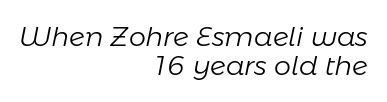
The image shows 27 px text type, italic (leaning right); set right-aligned, tight line spacing (1.09x), normal letter spacing, not underlined.
